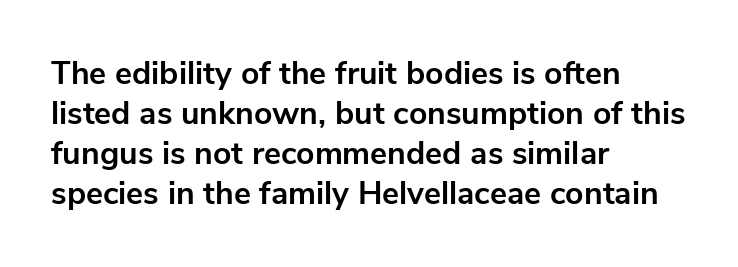
The image shows 32 px bold sans-serif type, upright; set left-aligned, normal line spacing (1.25x), normal letter spacing, not underlined; low stroke contrast and a medium x-height.
